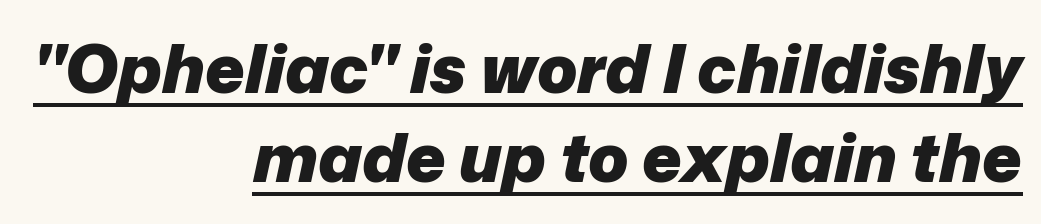
{"italic": "yes", "lean": "right", "slant_degrees": 12, "bold": "yes", "weight": "heavy", "width": "normal", "stroke_contrast": "low", "x_height": "medium", "monospaced": "no", "underline": "yes", "align": "right", "line_spacing": "normal", "line_spacing_ratio": 1.33, "letter_spacing": "normal", "letter_spacing_em": 0.0, "glyph_px": 67}
